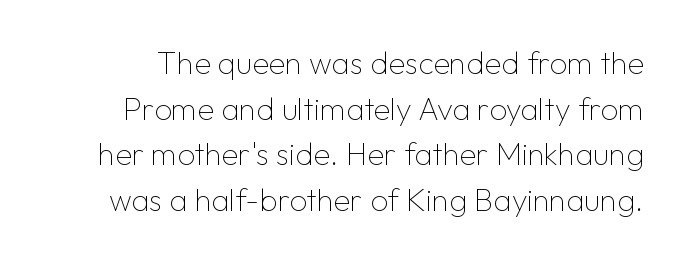
Q: Is the text bold? A: No.
Q: Is the text italic (slanted)? A: No, it is upright.
Q: Is the typeface a serif or a sans-serif typeface? A: Sans-serif.
Q: Is the text underlined? A: No.
Q: Is the spacing between letters normal or unusually wide? A: Normal.
Q: Is the spacing between lines tight, normal or loose? A: Normal.
Q: Width (condensed, normal, or wide)? A: Normal.
Q: Stroke contrast? A: Low.
Q: x-height? A: Medium.
Q: Monospaced? A: No.
